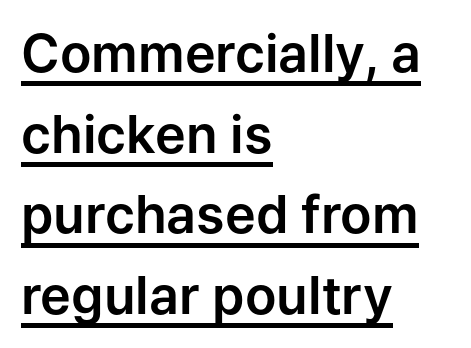
In designer terms, the underline attribute is active on this setting. The passage is arranged the way most books set body copy — flush left. Looks like regular typesetting: each glyph gets only the width it needs. The line texture is even and compact thanks to regular tracking.
